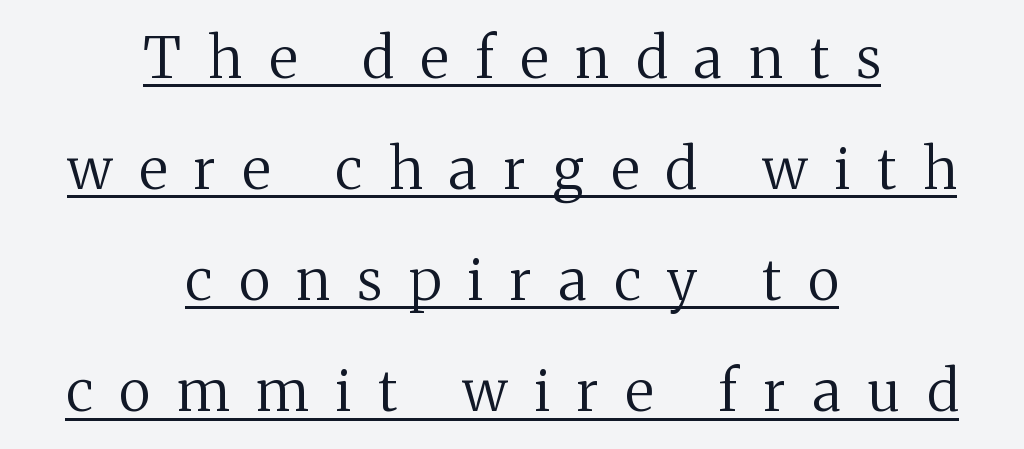
Q: Is the text bold? A: No.
Q: Is the text italic (slanted)? A: No, it is upright.
Q: Is the typeface a serif or a sans-serif typeface? A: Serif.
Q: Is the text underlined? A: Yes.
Q: How is the paragraph aligned? A: Centered.
Q: Is the spacing between letters normal or unusually wide? A: Unusually wide.
Q: Is the spacing between lines tight, normal or loose? A: Loose.
Q: Width (condensed, normal, or wide)? A: Normal.
Q: Stroke contrast? A: Medium.
Q: x-height? A: Medium.
Q: Monospaced? A: No.
